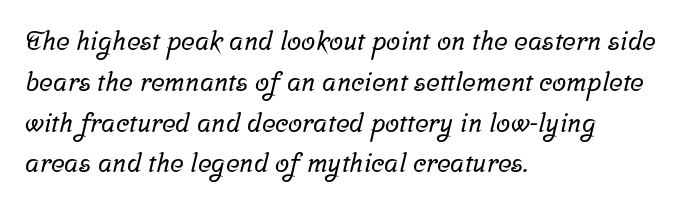
The area under the type is left untouched. Does the leading feel generous? No, just average. Does extra space separate the letters? No, they use regular spacing. Casual observation: everything's shoved over to the left.
